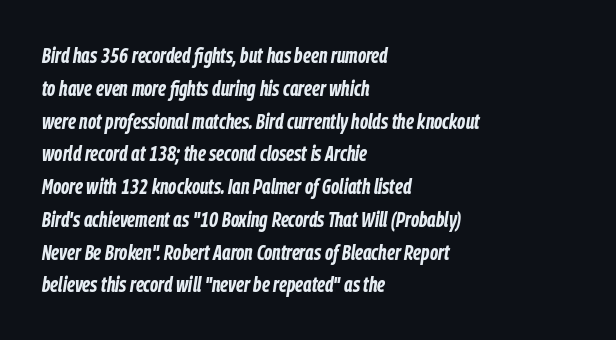
{"italic": "yes", "lean": "right", "slant_degrees": 9, "bold": "yes", "underline": "no", "align": "left", "line_spacing": "normal", "line_spacing_ratio": 1.56, "letter_spacing": "normal", "letter_spacing_em": 0.0, "glyph_px": 21}
